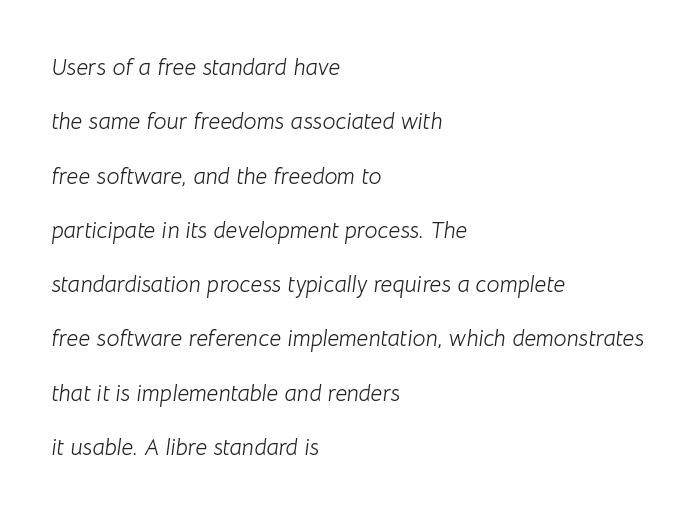
The image shows 23 px text type, italic (leaning right); set left-aligned, loose line spacing (2.36x), normal letter spacing, not underlined.
